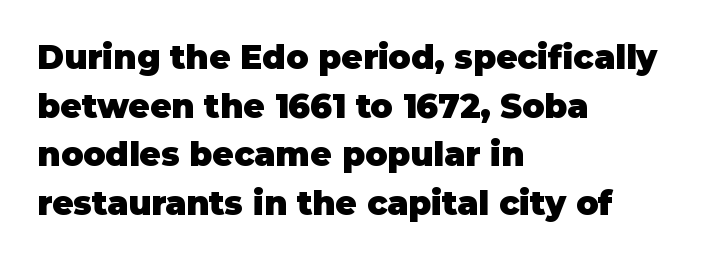
Q: Is the text bold? A: Yes.
Q: Is the text italic (slanted)? A: No, it is upright.
Q: Is the typeface a serif or a sans-serif typeface? A: Sans-serif.
Q: Is the text underlined? A: No.
Q: How is the paragraph aligned? A: Left-aligned.
Q: Is the spacing between letters normal or unusually wide? A: Normal.
Q: Is the spacing between lines tight, normal or loose? A: Normal.
Q: Width (condensed, normal, or wide)? A: Normal.
Q: Stroke contrast? A: Low.
Q: x-height? A: Large.
Q: Monospaced? A: No.
